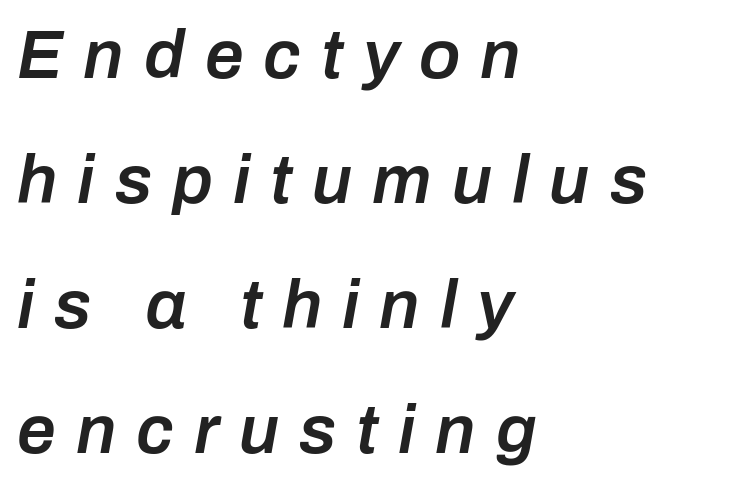
Q: Is the text bold? A: Semi-bold.
Q: Is the text italic (slanted)? A: Yes, it leans right by about 10 degrees.
Q: Is the text underlined? A: No.
Q: How is the paragraph aligned? A: Left-aligned.
Q: Is the spacing between letters normal or unusually wide? A: Unusually wide.
Q: Width (condensed, normal, or wide)? A: Normal.
Q: Stroke contrast? A: Low.
Q: x-height? A: Medium.
Q: Monospaced? A: No.
